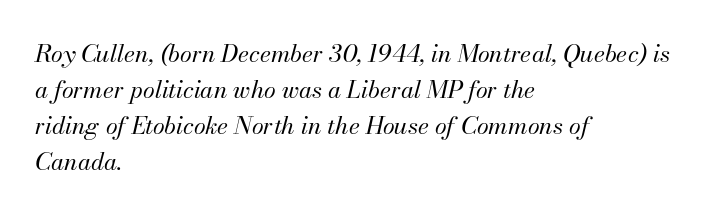
{"italic": "yes", "lean": "right", "slant_degrees": 13, "bold": "no", "underline": "no", "align": "left", "line_spacing": "normal", "line_spacing_ratio": 1.5, "letter_spacing": "normal", "letter_spacing_em": 0.0, "glyph_px": 24}
